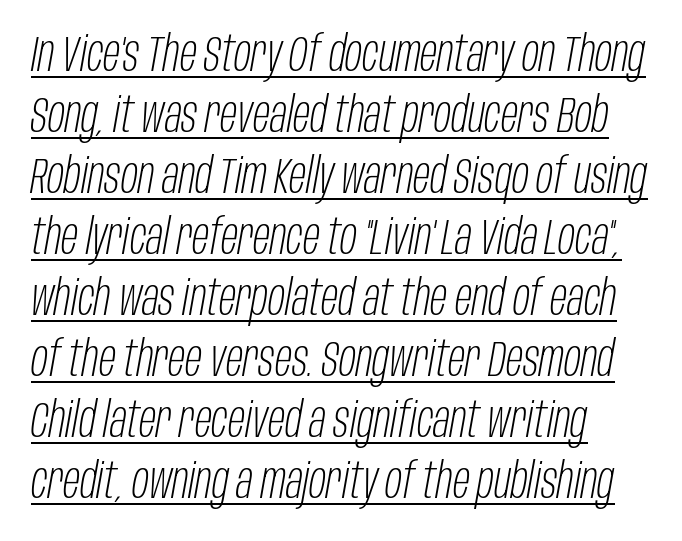
Quick note: italic. Compared with typical body copy, the letter spacing here is the same. Every row of glyphs begins at an identical x-position on the left. The passage shown is typed in a proportional face where columns would drift.
